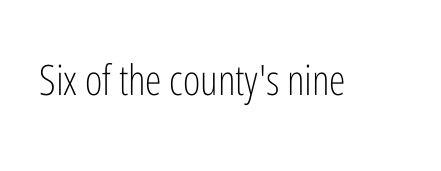
{"serif": "no", "italic": "no", "bold": "no", "weight": "light", "width": "condensed", "stroke_contrast": "low", "x_height": "medium", "monospaced": "no", "underline": "no", "letter_spacing": "normal", "letter_spacing_em": 0.0, "glyph_px": 42}
